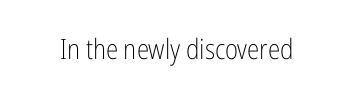
{"serif": "no", "italic": "no", "bold": "no", "weight": "light", "width": "condensed", "stroke_contrast": "low", "x_height": "medium", "monospaced": "no", "underline": "no", "letter_spacing": "normal", "letter_spacing_em": 0.0, "glyph_px": 28}
